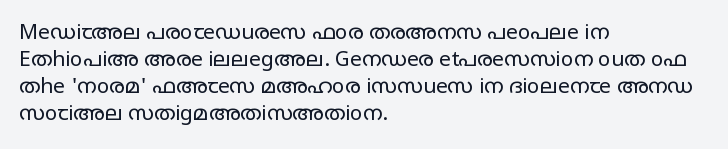
The image shows 21 px text type, upright; set left-aligned, normal line spacing (1.29x), normal letter spacing, not underlined.
